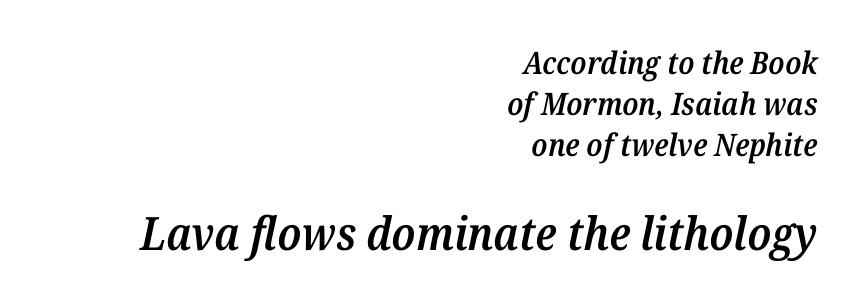
The image shows 46 px semibold serif type, italic (leaning right); set right-aligned, normal line spacing (1.33x), normal letter spacing, not underlined; the second (bottom) block is 1.48x larger; medium stroke contrast and a medium x-height.
